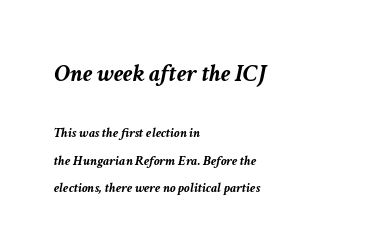
Q: Is the text bold? A: Yes.
Q: Is the text italic (slanted)? A: Yes, it leans right by about 11 degrees.
Q: Is the text underlined? A: No.
Q: How is the paragraph aligned? A: Left-aligned.
Q: Is the spacing between letters normal or unusually wide? A: Normal.
Q: Is the spacing between lines tight, normal or loose? A: Loose.
Q: Which block of text is set in a larger size, the first (top) or the second (bottom)? A: The first (top) one.
